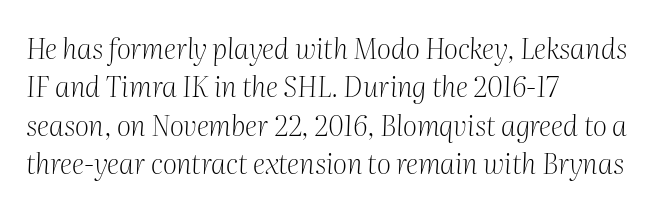
The whole block is typeset with a tilt. A typesetter would call this zero additional tracking. Reading down the column, the eye jumps a familiar distance to each next line. Is this a fixed-width face? No — the glyphs have proportional, varying widths. Every row of glyphs begins at an identical x-position on the left. Check under the words: just untouched page.
